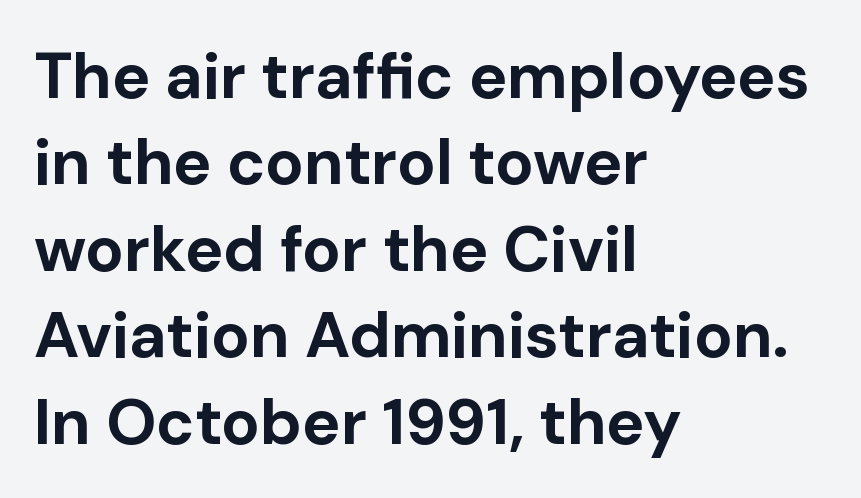
These lines were composed using upright roman letters. Caption: bold face, heavy strokes. Spacing between characters is what you'd get straight out of the box. Leading: standard. A clean baseline with only descenders dipping below it. No feet cap the strokes, marking this as sans-serif type.
